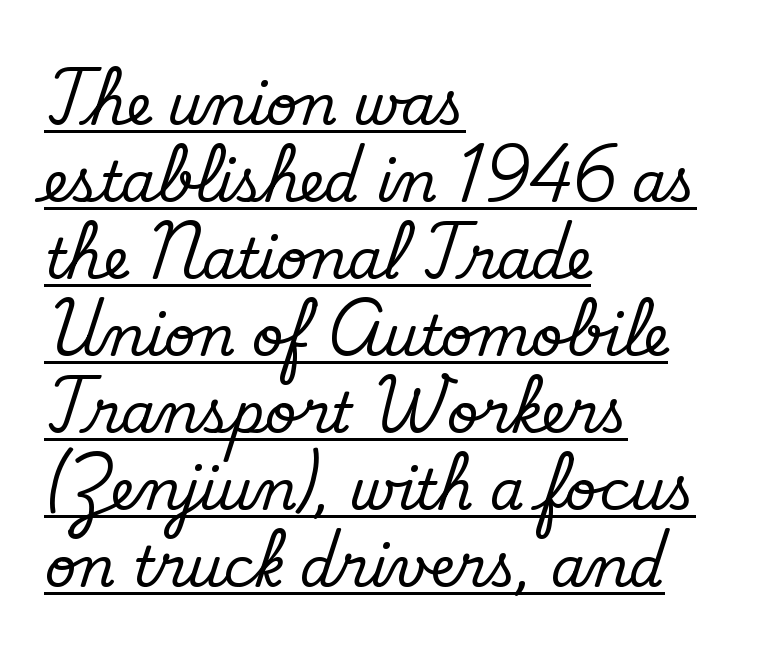
{"serif": "no", "bold": "no", "weight": "regular", "width": "normal", "stroke_contrast": "low", "x_height": "small", "monospaced": "no", "underline": "yes", "align": "left", "line_spacing": "normal", "line_spacing_ratio": 1.4, "letter_spacing": "normal", "letter_spacing_em": 0.0, "glyph_px": 55}
